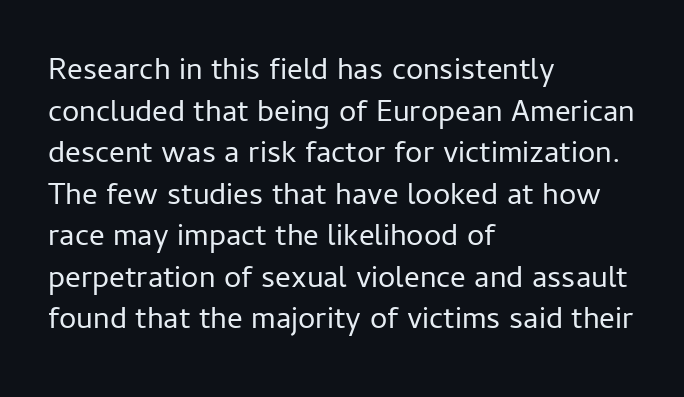
Q: Is the text bold? A: No.
Q: Is the text italic (slanted)? A: No, it is upright.
Q: Is the typeface a serif or a sans-serif typeface? A: Sans-serif.
Q: Is the text underlined? A: No.
Q: How is the paragraph aligned? A: Left-aligned.
Q: Is the spacing between letters normal or unusually wide? A: Normal.
Q: Is the spacing between lines tight, normal or loose? A: Normal.
Q: Width (condensed, normal, or wide)? A: Normal.
Q: Stroke contrast? A: Low.
Q: x-height? A: Medium.
Q: Monospaced? A: No.
